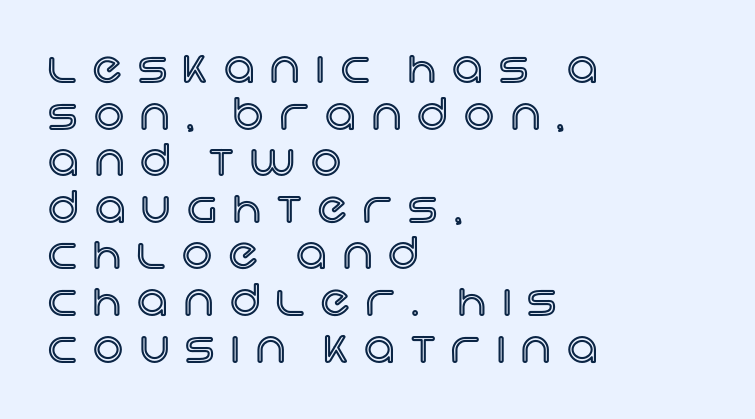
The image shows 42 px text type, upright; set left-aligned, tight line spacing (1.11x), unusually wide letter spacing (+0.39 em), not underlined; a large x-height.
